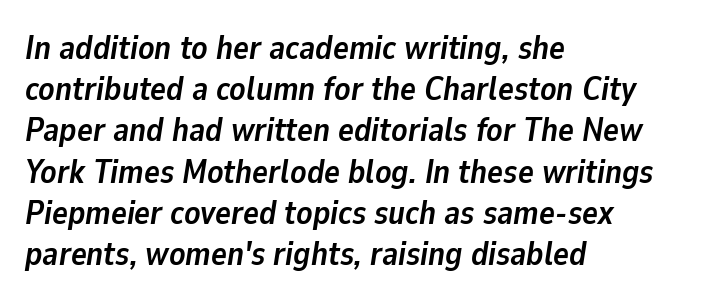
Q: Is the text bold? A: Yes.
Q: Is the text italic (slanted)? A: Yes, it leans right by about 9 degrees.
Q: Is the text underlined? A: No.
Q: How is the paragraph aligned? A: Left-aligned.
Q: Is the spacing between letters normal or unusually wide? A: Normal.
Q: Is the spacing between lines tight, normal or loose? A: Normal.
Q: Width (condensed, normal, or wide)? A: Normal.
Q: Stroke contrast? A: Low.
Q: x-height? A: Medium.
Q: Monospaced? A: No.
